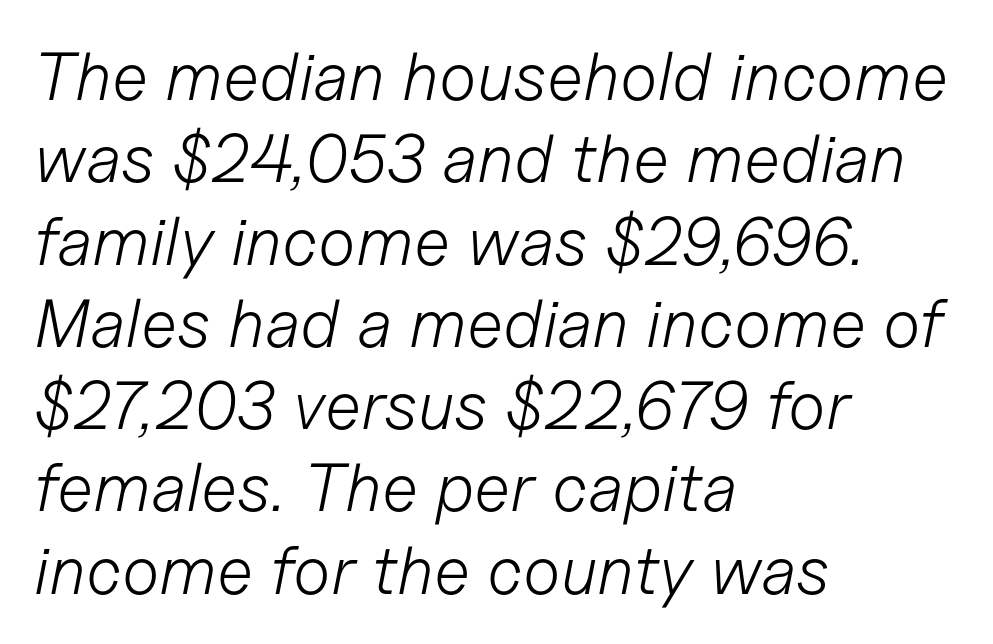
Q: Is the text bold? A: No.
Q: Is the text italic (slanted)? A: Yes, it leans right by about 11 degrees.
Q: Is the text underlined? A: No.
Q: How is the paragraph aligned? A: Left-aligned.
Q: Is the spacing between letters normal or unusually wide? A: Normal.
Q: Width (condensed, normal, or wide)? A: Normal.
Q: Stroke contrast? A: Low.
Q: x-height? A: Medium.
Q: Monospaced? A: No.
